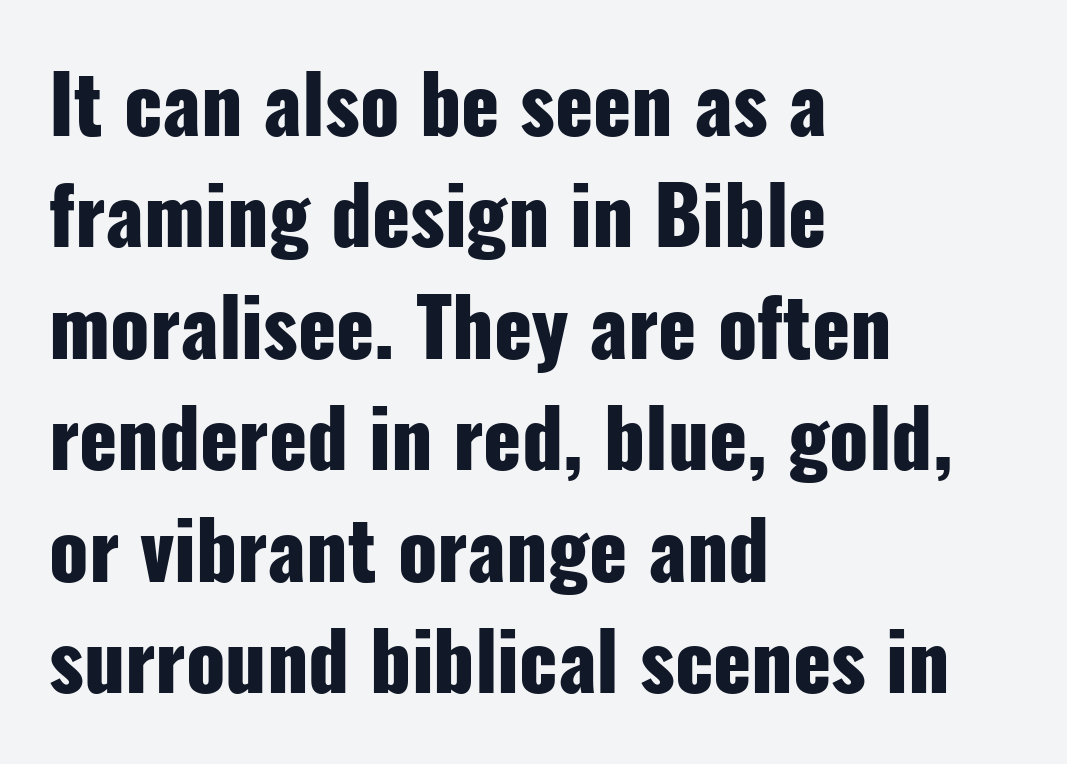
{"serif": "no", "italic": "no", "bold": "yes", "weight": "heavy", "width": "condensed", "stroke_contrast": "low", "x_height": "medium", "monospaced": "no", "underline": "no", "align": "left", "line_spacing": "normal", "line_spacing_ratio": 1.41, "letter_spacing": "normal", "letter_spacing_em": 0.0, "glyph_px": 79}
